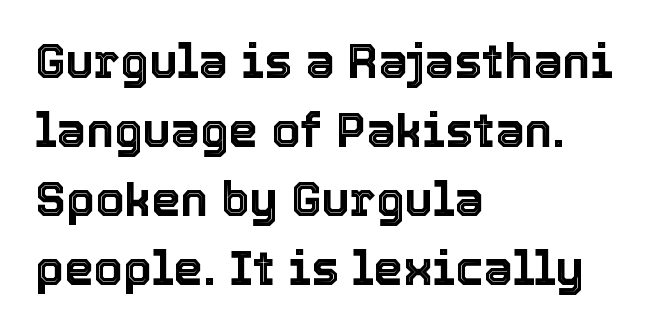
{"italic": "no", "width": "normal", "x_height": "medium", "monospaced": "no", "underline": "no", "align": "left", "line_spacing": "normal", "line_spacing_ratio": 1.47, "letter_spacing": "normal", "letter_spacing_em": 0.0, "glyph_px": 47}
